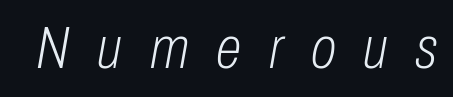
The typeface has the unassuming heft of standard copy or less. How are the letters spaced? Widely, with obvious added tracking. Proportional: the letters do not fall into vertical columns. The glyphs are unaccompanied by any horizontal stroke below them. You can tell it's italic because the verticals aren't actually vertical.
